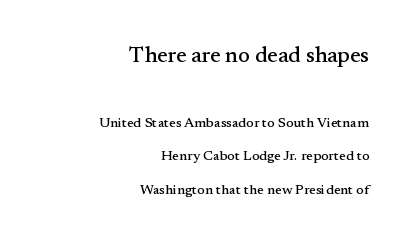
The image shows 22 px text type, upright; set right-aligned, loose line spacing (2.41x), normal letter spacing, not underlined; the first (top) block is 1.57x larger.
